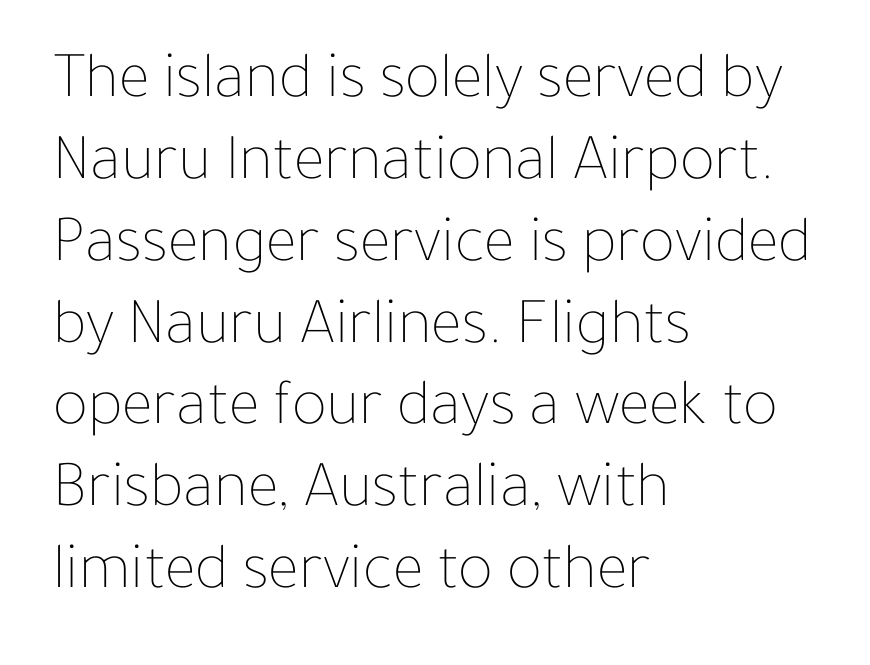
Q: Is the text bold? A: No.
Q: Is the text italic (slanted)? A: No, it is upright.
Q: Is the text underlined? A: No.
Q: How is the paragraph aligned? A: Left-aligned.
Q: Is the spacing between letters normal or unusually wide? A: Normal.
Q: Width (condensed, normal, or wide)? A: Normal.
Q: Stroke contrast? A: Low.
Q: x-height? A: Medium.
Q: Monospaced? A: No.
